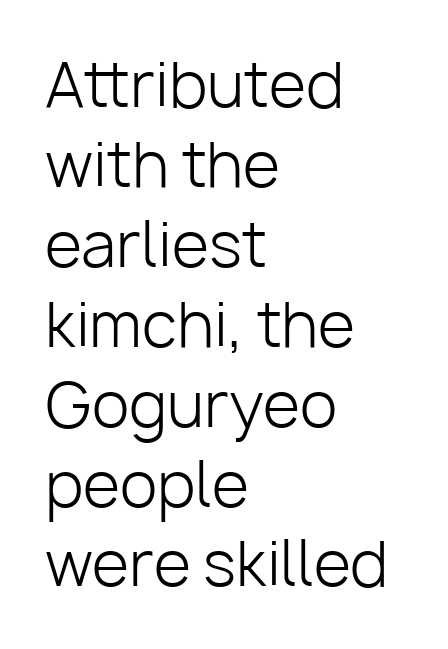
Examine the stroke ends and you'll find no serifs. Glyph-to-glyph distance matches everyday printed text. Which margin do the lines hug? The left one — the right edge is uneven. The face looks like a standard text weight, possibly lighter.
